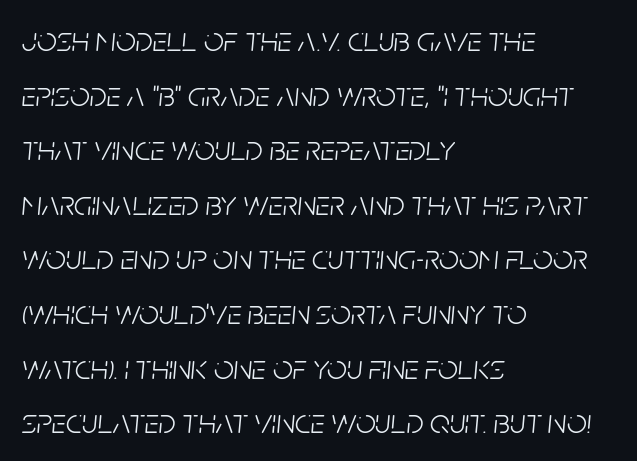
The passage shown is typed in a proportional face where columns would drift. Each line starts at the same left margin while the right side varies. The passage shown has conventional tracking throughout. These lines sit exactly where default settings would place them.
